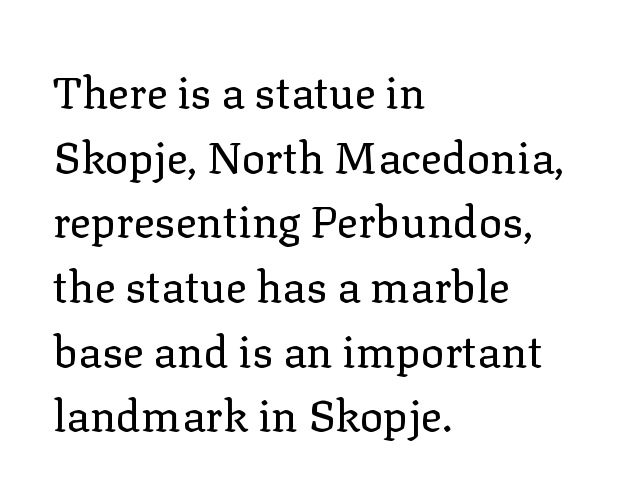
{"serif": "yes", "italic": "no", "bold": "no", "weight": "regular", "width": "normal", "stroke_contrast": "low", "x_height": "medium", "monospaced": "no", "underline": "no", "align": "left", "line_spacing": "normal", "line_spacing_ratio": 1.47, "letter_spacing": "normal", "letter_spacing_em": 0.0, "glyph_px": 44}
